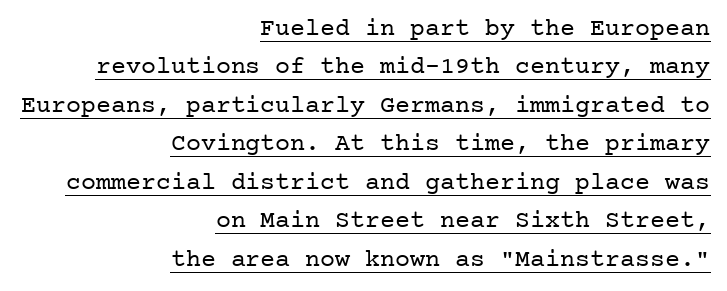
{"italic": "no", "bold": "no", "underline": "yes", "align": "right", "line_spacing": "normal", "line_spacing_ratio": 1.54, "letter_spacing": "normal", "letter_spacing_em": 0.0, "glyph_px": 25}
